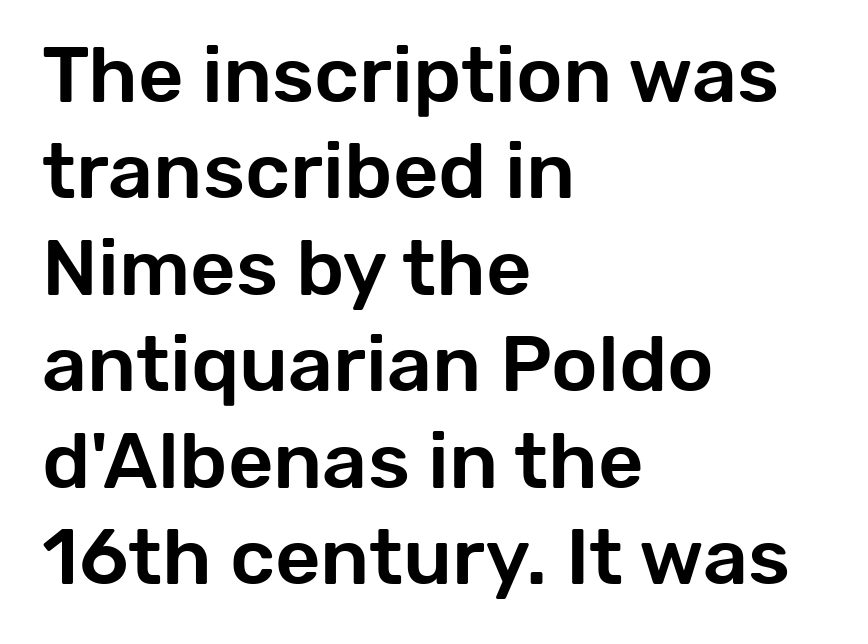
{"serif": "no", "italic": "no", "width": "normal", "stroke_contrast": "low", "x_height": "medium", "monospaced": "no", "underline": "no", "align": "left", "line_spacing_ratio": 1.22, "letter_spacing": "normal", "letter_spacing_em": 0.0, "glyph_px": 79}
